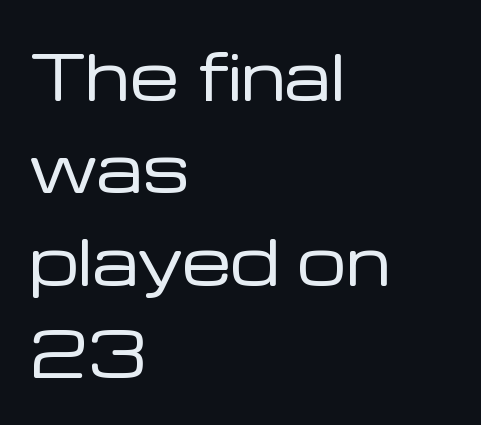
Each letter's strokes conclude bluntly, with no projecting serifs. The ragged edge is on the right, which tells us the setting is flush left. Look at the tracking — it's just the regular setting, nothing added. Does the lettering tilt? It doesn't — this is upright. Line spacing here is normal.
